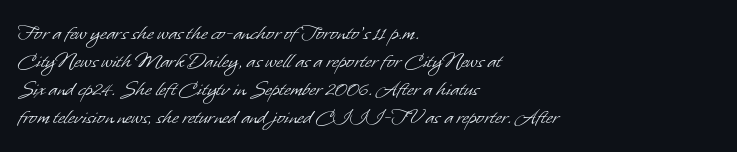
Q: Is the text bold? A: No.
Q: Is the text underlined? A: No.
Q: How is the paragraph aligned? A: Left-aligned.
Q: Is the spacing between letters normal or unusually wide? A: Normal.
